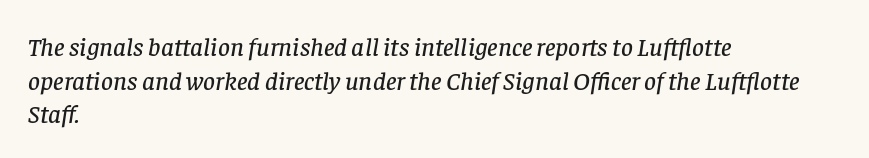
Q: Is the text italic (slanted)? A: Yes, it leans right by about 8 degrees.
Q: Is the text underlined? A: No.
Q: How is the paragraph aligned? A: Left-aligned.
Q: Is the spacing between letters normal or unusually wide? A: Normal.
Q: Is the spacing between lines tight, normal or loose? A: Normal.
